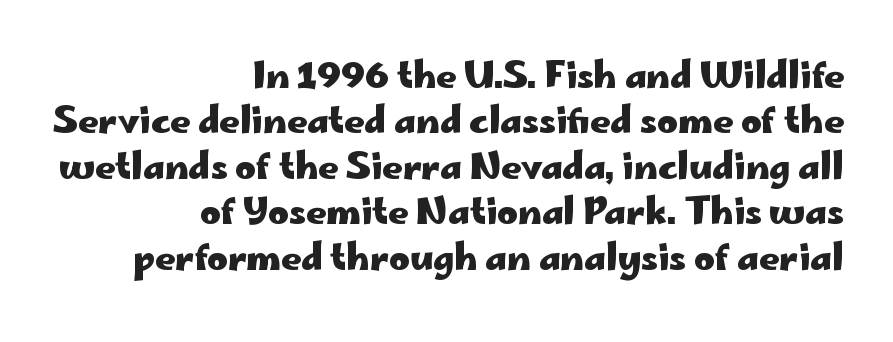
The image shows 35 px heavy, wide sans-serif type, upright; set right-aligned, normal line spacing (1.3x), normal letter spacing, not underlined; low stroke contrast and a small x-height.
